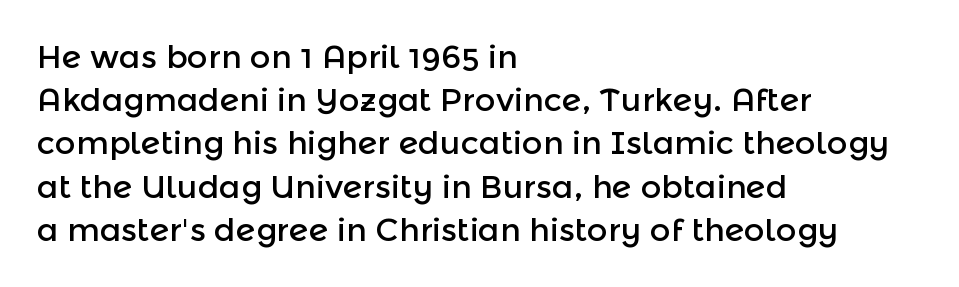
The image shows 32 px sans-serif type, upright; set left-aligned, normal line spacing (1.35x), normal letter spacing, not underlined; a medium x-height.
